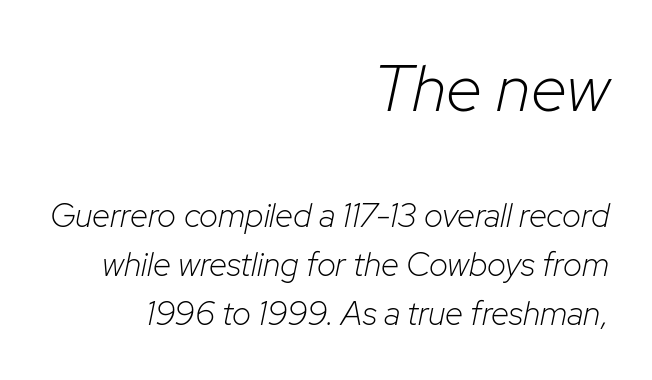
{"italic": "yes", "lean": "right", "slant_degrees": 12, "bold": "no", "weight": "light", "width": "normal", "stroke_contrast": "low", "x_height": "medium", "monospaced": "no", "underline": "no", "align": "right", "line_spacing": "normal", "line_spacing_ratio": 1.48, "letter_spacing": "normal", "letter_spacing_em": 0.0, "larger_block": "first", "size_ratio": 2.0, "glyph_px": 66}
